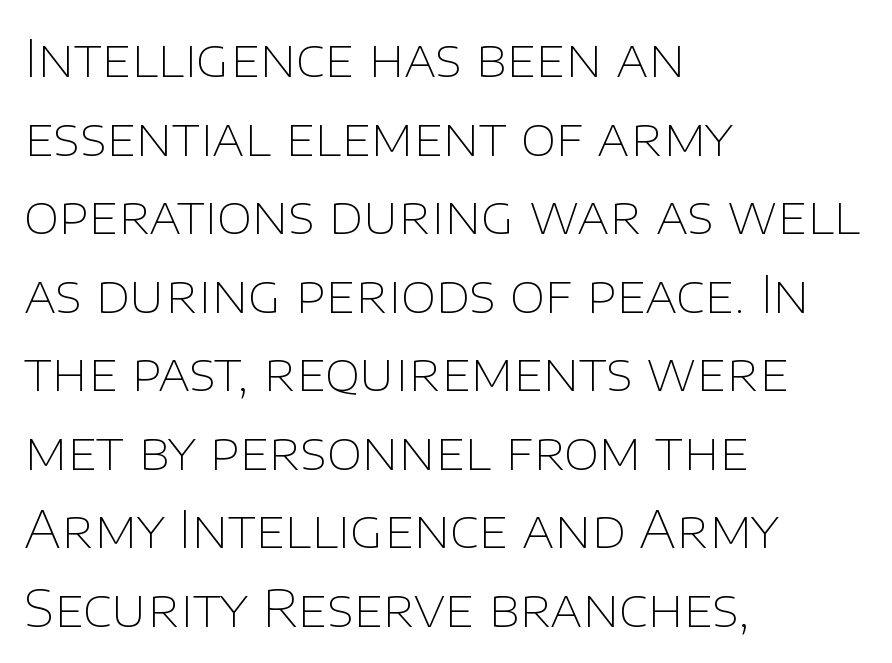
{"serif": "no", "italic": "no", "bold": "no", "weight": "thin", "width": "normal", "stroke_contrast": "low", "x_height": "large", "monospaced": "no", "underline": "no", "align": "left", "line_spacing": "normal", "line_spacing_ratio": 1.54, "letter_spacing": "normal", "letter_spacing_em": 0.0, "glyph_px": 51}
